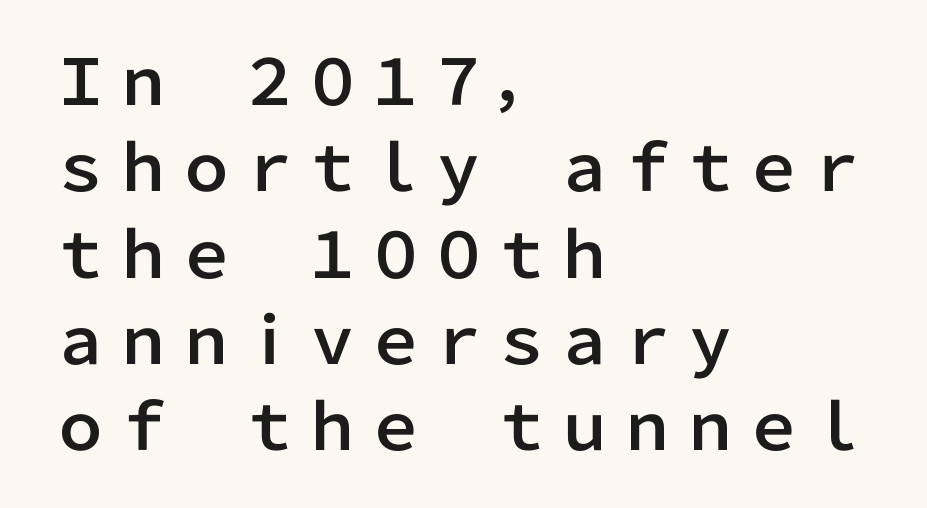
{"serif": "no", "italic": "no", "width": "normal", "stroke_contrast": "low", "x_height": "medium", "monospaced": "no", "underline": "no", "align": "left", "line_spacing": "normal", "line_spacing_ratio": 1.37, "letter_spacing": "normal", "letter_spacing_em": 0.0, "glyph_px": 63}
